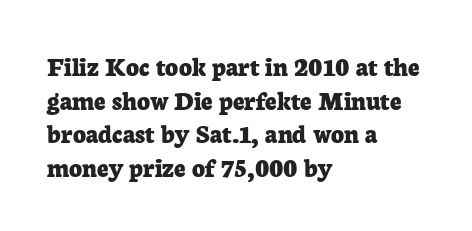
The image shows 28 px bold serif type, upright; set left-aligned, line spacing 1.2x, normal letter spacing, not underlined; low stroke contrast and a medium x-height.
